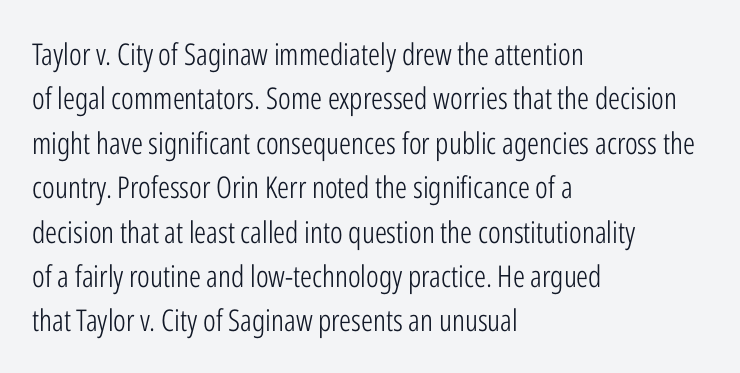
The image shows 30 px light, condensed sans-serif type, upright; set left-aligned, normal line spacing (1.48x), normal letter spacing, not underlined; low stroke contrast and a medium x-height.
